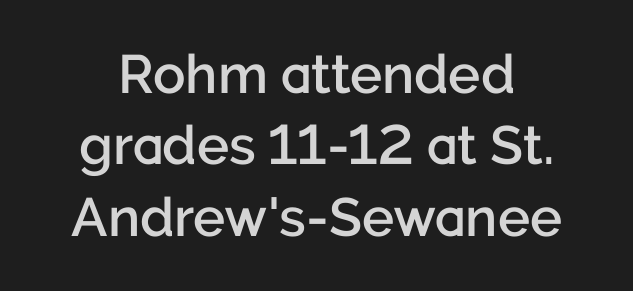
The image shows 54 px semibold sans-serif type, upright; set normal line spacing (1.32x), normal letter spacing, not underlined; low stroke contrast and a medium x-height.
